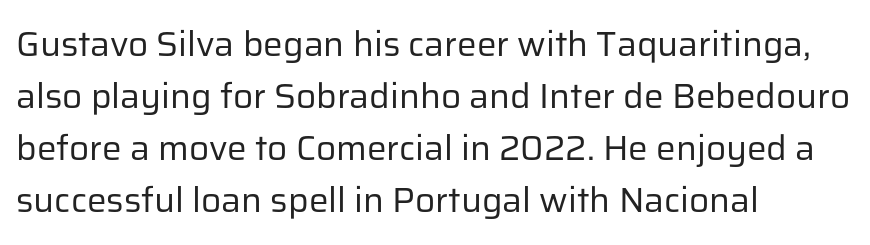
{"serif": "no", "italic": "no", "bold": "no", "weight": "regular", "width": "normal", "stroke_contrast": "low", "x_height": "medium", "monospaced": "no", "underline": "no", "align": "left", "line_spacing": "normal", "line_spacing_ratio": 1.49, "letter_spacing": "normal", "letter_spacing_em": 0.0, "glyph_px": 35}
